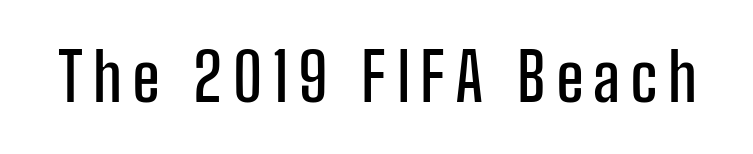
The image shows 66 px condensed sans-serif type, upright; set not underlined; low stroke contrast and a medium x-height.
